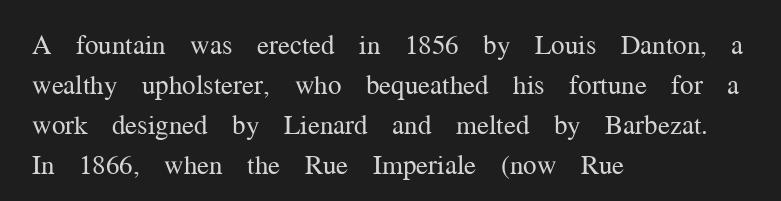
{"italic": "no", "bold": "no", "underline": "no", "align": "left", "line_spacing": "normal", "line_spacing_ratio": 1.48, "letter_spacing": "normal", "letter_spacing_em": 0.0, "glyph_px": 27}
